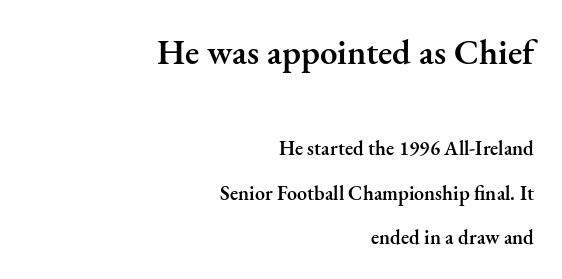
The face used here is a semibold: visibly heavier than regular, lighter than bold. Reading top to bottom, the characters get smaller at the block break. The foot of each line stays bare and open. Does the type have serifs? Yes, each stem ends in a small foot. Here the glyphs are tracked normally, forming tight word shapes.
